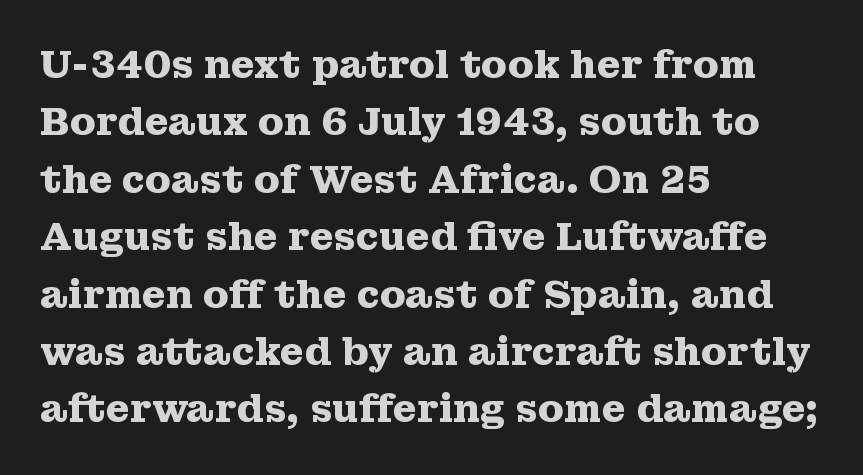
The strokes are fattened all the way to bold. No word sits above an underline. The vertical gap from one line to the next is medium. Characters remain perfectly vertical along every line.
